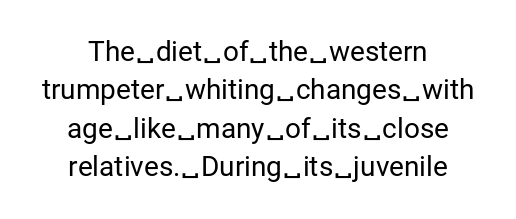
Ink coverage per letter is moderate at most. Italic: no, the glyphs are upright roman. The rendering shows plain stroke endings on the letterforms — a sans-serif design. Think of a printed novel: that variable character pitch is what you see here. Underlining? Definitely not there.
